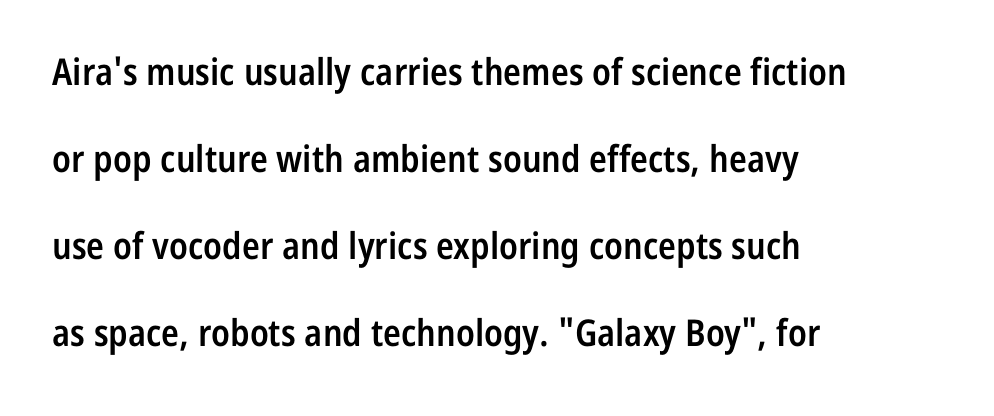
Q: Is the text bold? A: Semi-bold.
Q: Is the text italic (slanted)? A: No, it is upright.
Q: Is the typeface a serif or a sans-serif typeface? A: Sans-serif.
Q: Is the text underlined? A: No.
Q: How is the paragraph aligned? A: Left-aligned.
Q: Is the spacing between letters normal or unusually wide? A: Normal.
Q: Is the spacing between lines tight, normal or loose? A: Loose.
Q: Width (condensed, normal, or wide)? A: Condensed.
Q: Stroke contrast? A: Low.
Q: x-height? A: Medium.
Q: Monospaced? A: No.
